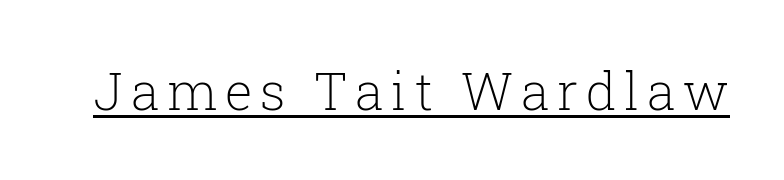
Do the characters align in a grid? No, the font is proportional. If you drew a line through each stem, it would be perfectly vertical. The typesetting does not lean heavy: it is not bold. Check where the strokes stop: tiny serifs finish them off.
